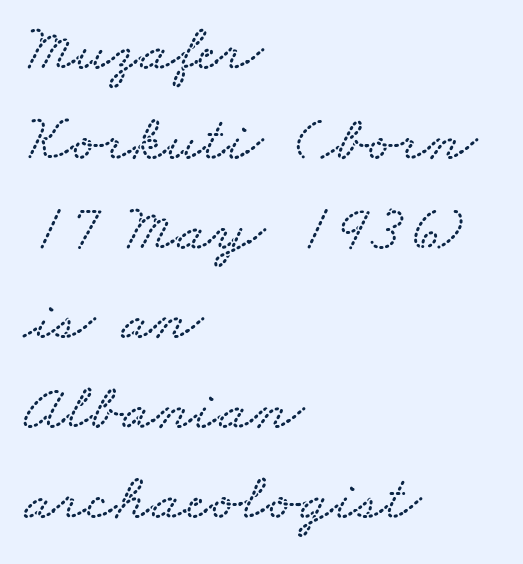
The paragraph has a hard left edge and a soft right edge. Compared with typical body copy, the letter spacing here is the same. The area under the type is left untouched. These lines sit exactly where default settings would place them. Do the characters align in a grid? No, the font is proportional.
